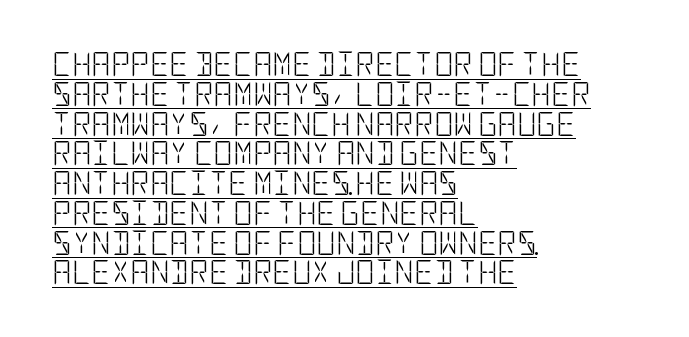
Q: Is the text bold? A: No.
Q: Is the text italic (slanted)? A: No, it is upright.
Q: Is the text underlined? A: Yes.
Q: How is the paragraph aligned? A: Left-aligned.
Q: Is the spacing between letters normal or unusually wide? A: Normal.
